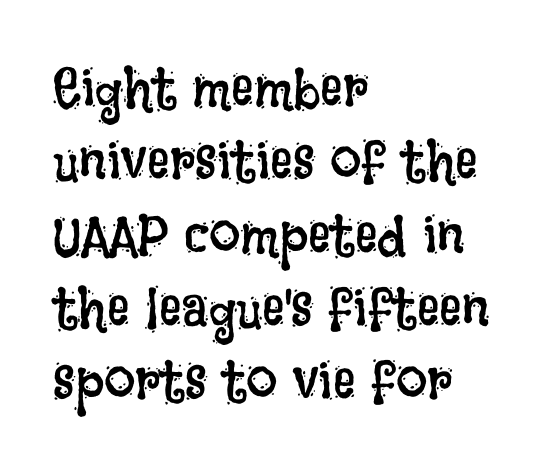
{"italic": "no", "bold": "no", "weight": "regular", "width": "condensed", "stroke_contrast": "low", "x_height": "large", "monospaced": "no", "underline": "no", "align": "left", "line_spacing": "normal", "line_spacing_ratio": 1.31, "letter_spacing": "normal", "letter_spacing_em": 0.0, "glyph_px": 56}
